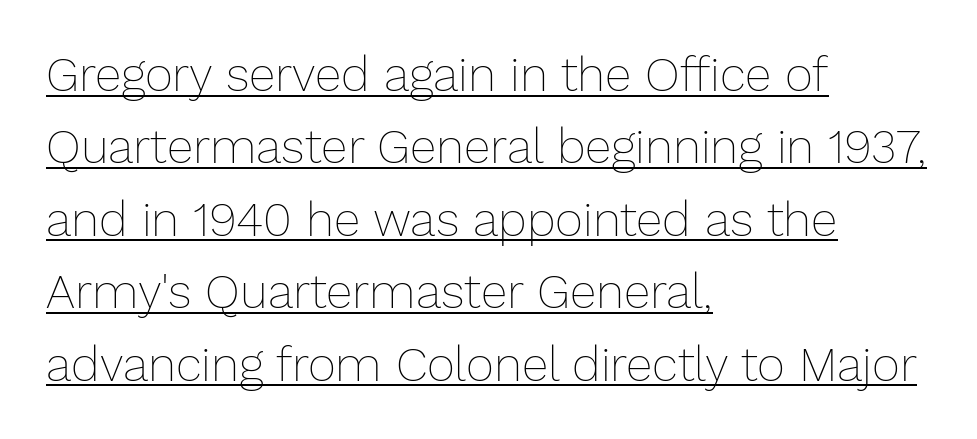
{"italic": "no", "bold": "no", "weight": "thin", "width": "normal", "stroke_contrast": "low", "x_height": "medium", "monospaced": "no", "underline": "yes", "align": "left", "line_spacing": "normal", "line_spacing_ratio": 1.51, "letter_spacing": "normal", "letter_spacing_em": 0.0, "glyph_px": 48}
